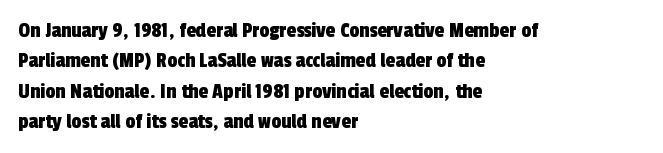
Anything drawn beneath the words? Only blank space. Inter-character spacing is left at the font's built-in metrics. Compared with a centered layout, this one pins lines to the left instead. Does the leading feel generous? No, just average.
